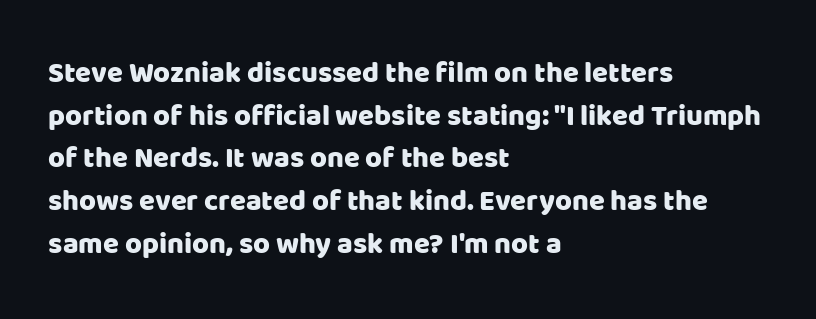
The leading is moderate, giving the passage an even texture. Classification — sans serif. When letters stand straight like this, we call the style roman or upright. A typesetter would call this proportional, since set widths differ per character. The strip under each line holds only bare page. This sample uses plain, unmodified letter spacing.
